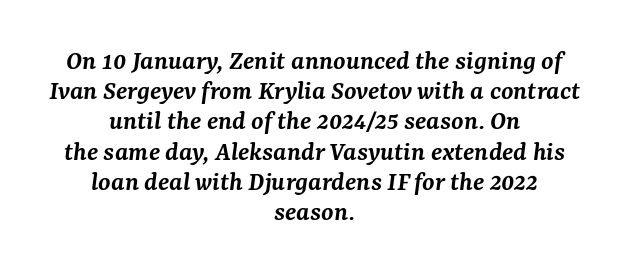
Do the characters align in a grid? No, the font is proportional. Standard letterfit; no display-style spreading of the glyphs. The passage shown leans; its letterforms are oblique. This sample trades vertical openness for compactness between lines. Does the copy run flush right? No — it is centered line by line.
